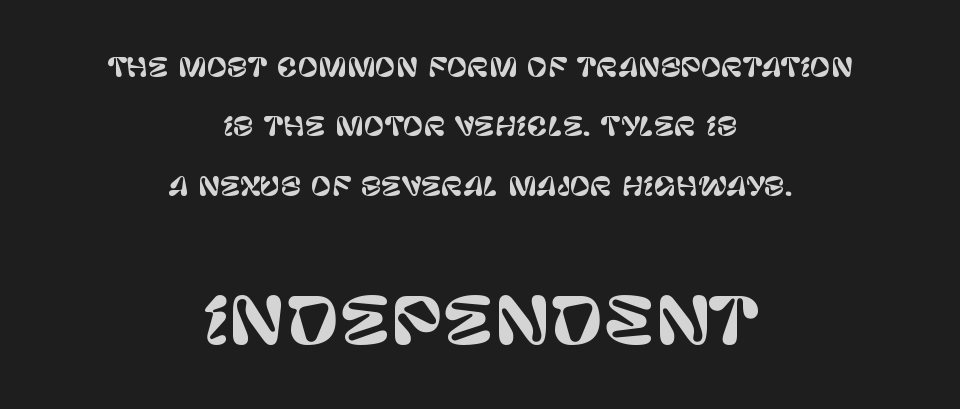
{"serif": "no", "width": "normal", "stroke_contrast": "low", "x_height": "large", "monospaced": "no", "underline": "no", "align": "center", "line_spacing": "loose", "line_spacing_ratio": 2.38, "letter_spacing": "normal", "letter_spacing_em": 0.0, "larger_block": "second", "size_ratio": 2.52, "glyph_px": 63}
